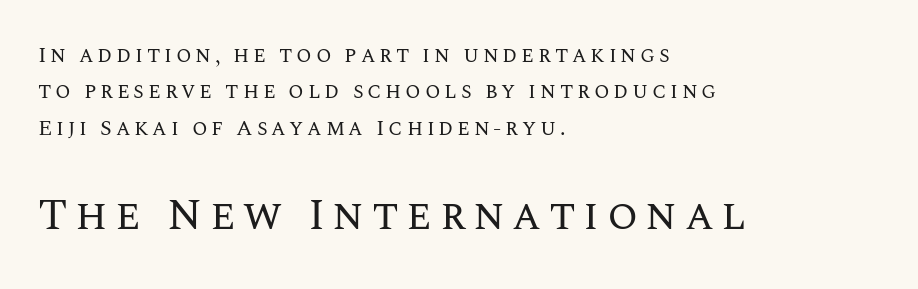
Larger block? The one below; the one above is distinctly smaller. Glance below the letters and you will spot only blank space. Spacing verdict: proportional, widths tailored to each character. The designer left line spacing at the default. Teacher's note: observe the even left margin — that is flush-left alignment.
